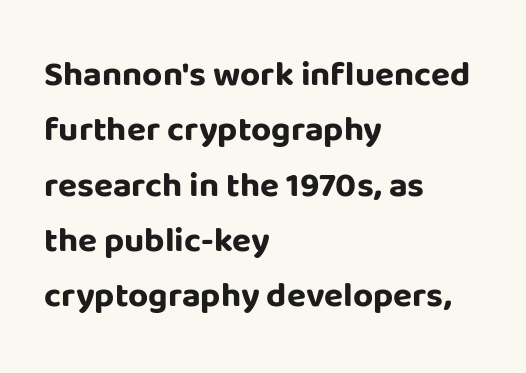
{"serif": "no", "italic": "no", "bold": "yes", "weight": "bold", "width": "normal", "stroke_contrast": "low", "x_height": "large", "monospaced": "no", "underline": "no", "align": "left", "line_spacing": "normal", "line_spacing_ratio": 1.58, "letter_spacing": "normal", "letter_spacing_em": 0.0, "glyph_px": 35}
